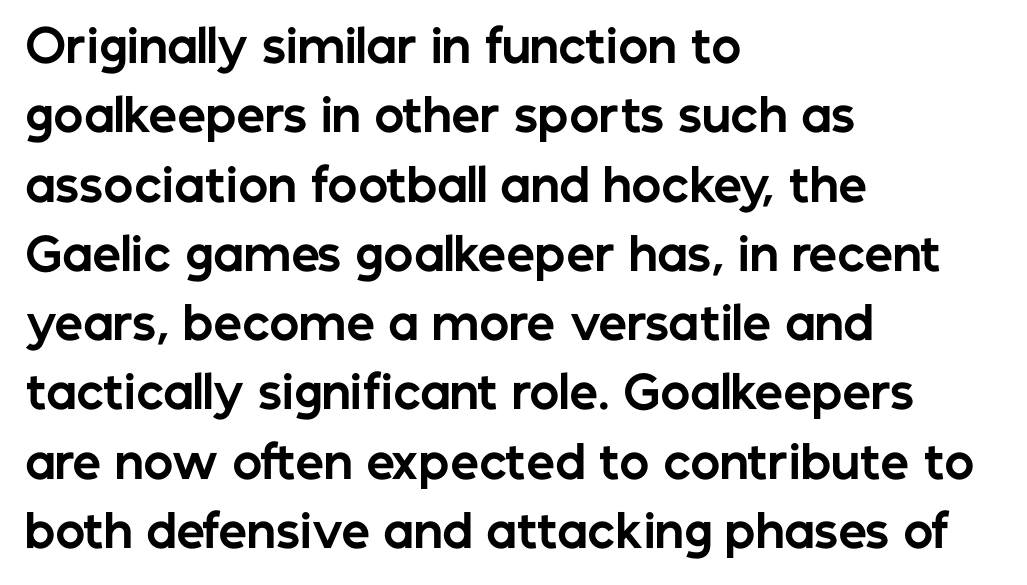
These words are printed bold, with thick strokes throughout. Successive baselines arrive at the customary interval. You can tell it's not italic because the verticals are truly vertical. Unlike a traditional serif, this face leaves its strokes unadorned.
